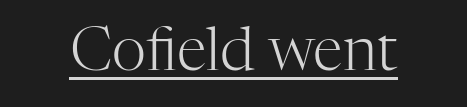
Q: Is the text bold? A: No.
Q: Is the text italic (slanted)? A: No, it is upright.
Q: Is the typeface a serif or a sans-serif typeface? A: Serif.
Q: Is the text underlined? A: Yes.
Q: Is the spacing between letters normal or unusually wide? A: Normal.
Q: Width (condensed, normal, or wide)? A: Normal.
Q: Stroke contrast? A: High.
Q: x-height? A: Medium.
Q: Monospaced? A: No.
